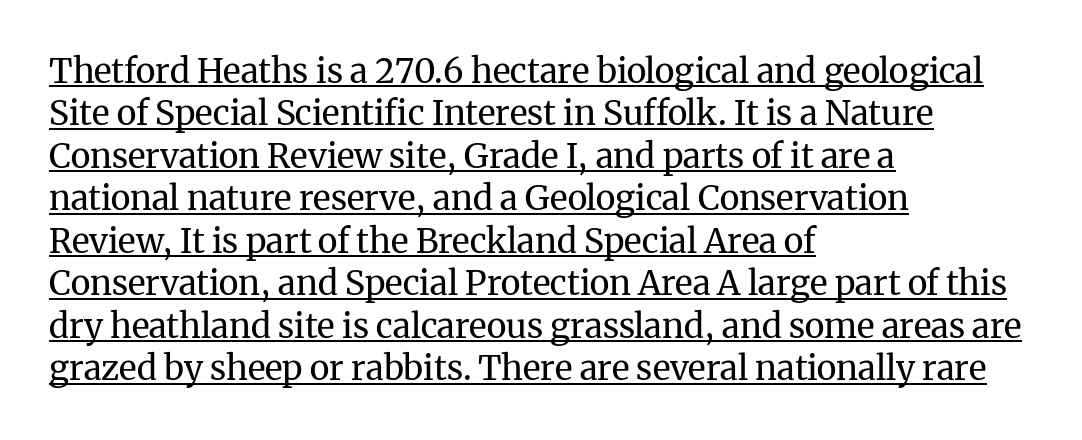
The passage shown is not bold in any degree. This sample has the flowing, uneven cadence of proportional lettering. Note: serifs present on the glyphs. Somebody hit Ctrl+U on this one — the words are underlined. The letters stand upright; this is a roman face.
